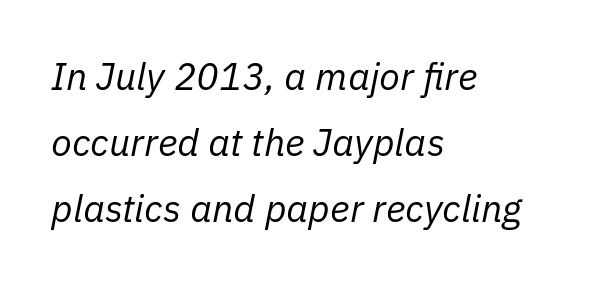
{"italic": "yes", "lean": "right", "slant_degrees": 11, "bold": "no", "weight": "regular", "width": "normal", "stroke_contrast": "low", "x_height": "medium", "monospaced": "no", "underline": "no", "align": "left", "line_spacing_ratio": 1.74, "letter_spacing": "normal", "letter_spacing_em": 0.0, "glyph_px": 38}
